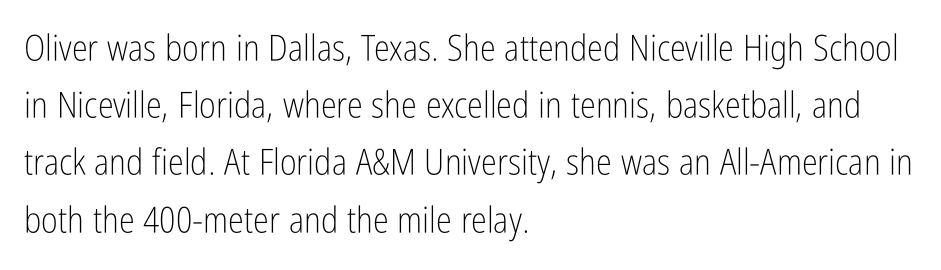
Q: Is the text bold? A: No.
Q: Is the text italic (slanted)? A: No, it is upright.
Q: Is the typeface a serif or a sans-serif typeface? A: Sans-serif.
Q: Is the text underlined? A: No.
Q: How is the paragraph aligned? A: Left-aligned.
Q: Is the spacing between letters normal or unusually wide? A: Normal.
Q: Is the spacing between lines tight, normal or loose? A: Normal.
Q: Width (condensed, normal, or wide)? A: Condensed.
Q: Stroke contrast? A: Low.
Q: x-height? A: Medium.
Q: Monospaced? A: No.
